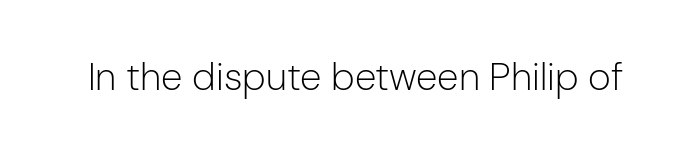
The image shows 39 px light sans-serif type, upright; set normal letter spacing, not underlined; low stroke contrast and a medium x-height.
